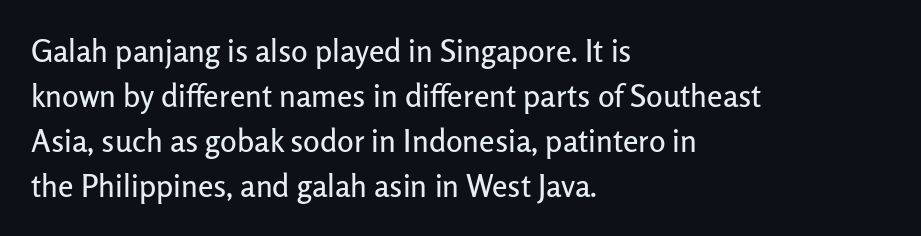
The image shows 31 px sans-serif type, upright; set left-aligned, normal line spacing (1.45x), normal letter spacing, not underlined; low stroke contrast and a medium x-height.
